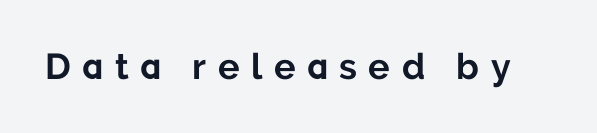
{"serif": "no", "italic": "no", "bold": "yes", "weight": "bold", "width": "normal", "stroke_contrast": "low", "x_height": "medium", "monospaced": "no", "underline": "no", "letter_spacing": "wide", "letter_spacing_em": 0.32, "glyph_px": 36}
